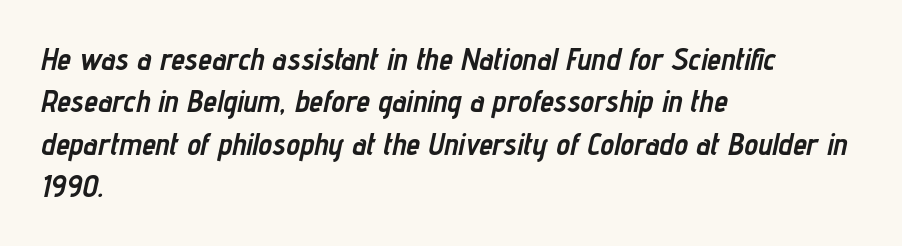
The image shows 31 px semibold, condensed type, italic (leaning right); set left-aligned, normal line spacing (1.37x), normal letter spacing, not underlined; low stroke contrast and a medium x-height.
